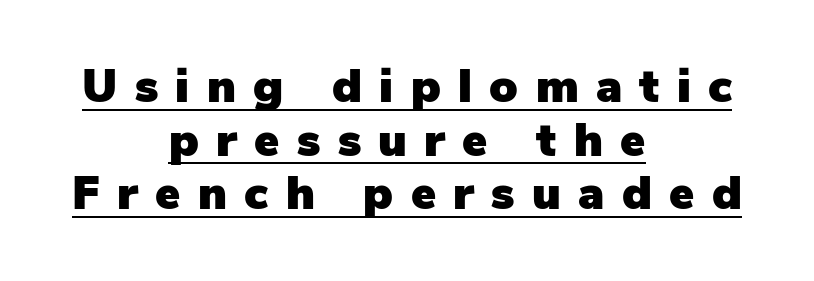
Q: Is the text italic (slanted)? A: No, it is upright.
Q: Is the typeface a serif or a sans-serif typeface? A: Sans-serif.
Q: Is the text underlined? A: Yes.
Q: How is the paragraph aligned? A: Centered.
Q: Is the spacing between letters normal or unusually wide? A: Unusually wide.
Q: Is the spacing between lines tight, normal or loose? A: Tight.
Q: Width (condensed, normal, or wide)? A: Normal.
Q: Stroke contrast? A: Low.
Q: x-height? A: Medium.
Q: Monospaced? A: No.
